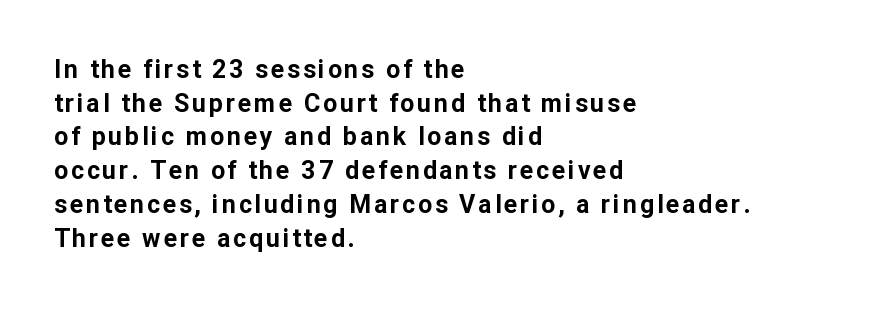
Q: Is the text bold? A: Yes.
Q: Is the text italic (slanted)? A: No, it is upright.
Q: Is the text underlined? A: No.
Q: How is the paragraph aligned? A: Left-aligned.
Q: Is the spacing between lines tight, normal or loose? A: Normal.
